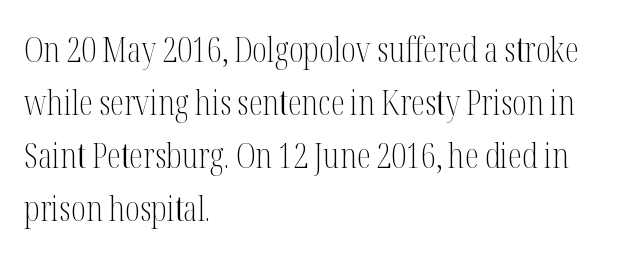
{"serif": "yes", "italic": "no", "bold": "no", "weight": "light", "width": "condensed", "stroke_contrast": "medium", "x_height": "medium", "monospaced": "no", "underline": "no", "align": "left", "line_spacing": "normal", "line_spacing_ratio": 1.51, "letter_spacing": "normal", "letter_spacing_em": 0.0, "glyph_px": 35}
